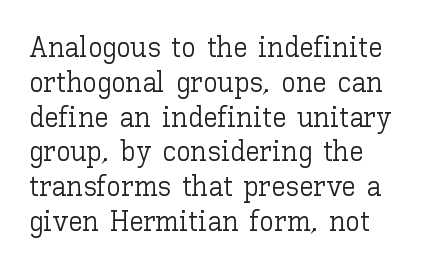
Q: Is the text bold? A: No.
Q: Is the text italic (slanted)? A: No, it is upright.
Q: Is the text underlined? A: No.
Q: Is the spacing between letters normal or unusually wide? A: Normal.
Q: Width (condensed, normal, or wide)? A: Normal.
Q: Stroke contrast? A: Low.
Q: x-height? A: Medium.
Q: Monospaced? A: No.
